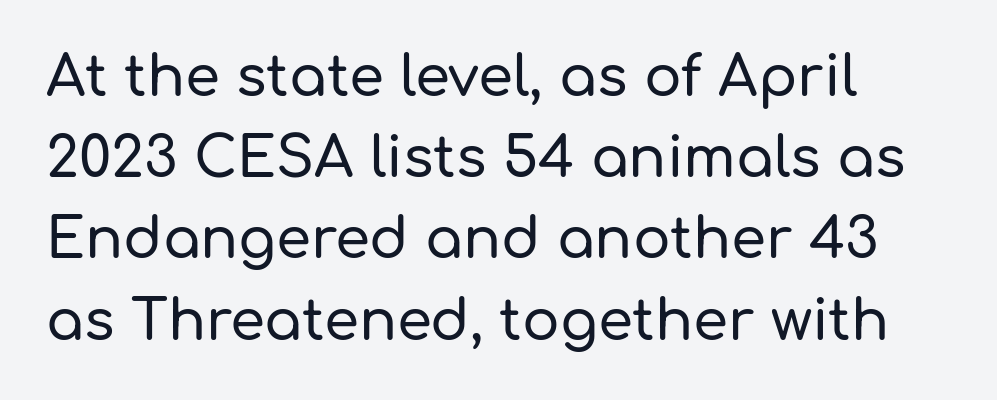
The image shows 56 px sans-serif type, upright; set left-aligned, normal line spacing (1.45x), normal letter spacing, not underlined; low stroke contrast and a medium x-height.
